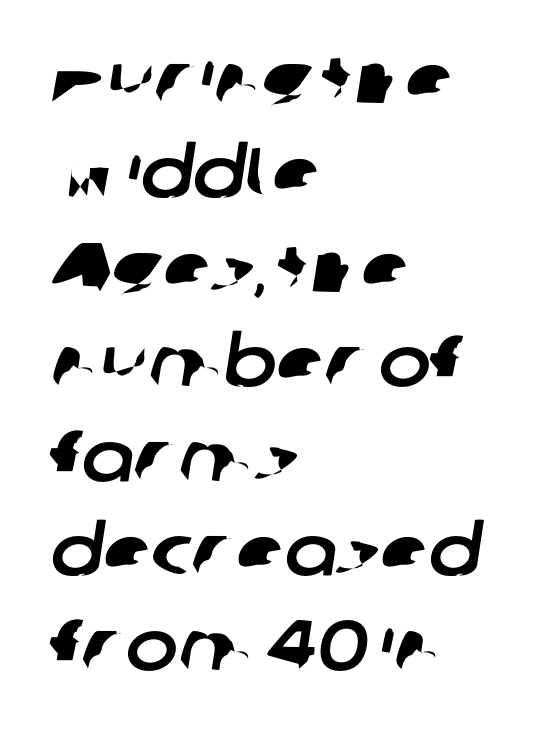
In terms of letterspacing, this is plain default setting. A typesetter would label this face a sans. Compared with a centered layout, this one pins lines to the left instead. Spacing verdict: proportional, widths tailored to each character.
